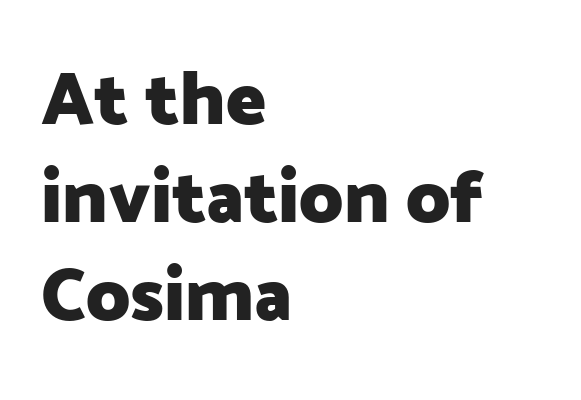
The image shows 75 px heavy sans-serif type, upright; set left-aligned, normal line spacing (1.31x), normal letter spacing, not underlined; low stroke contrast and a medium x-height.
